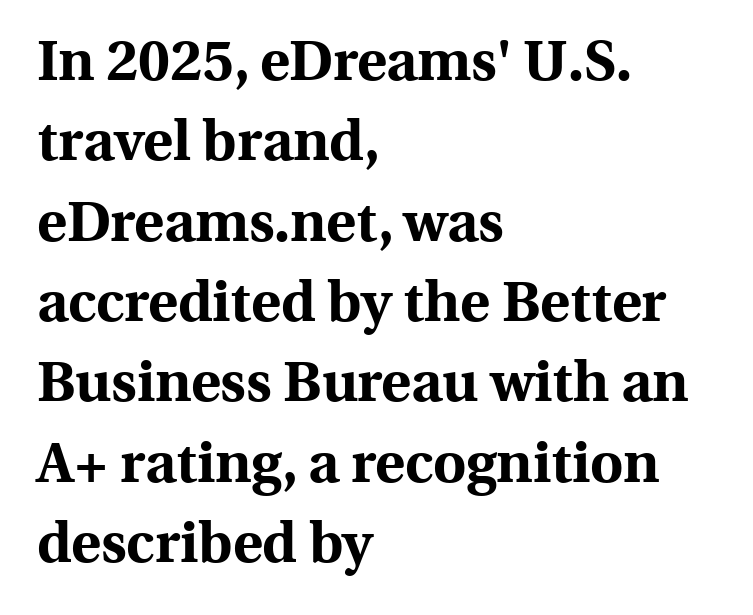
Visually the block forms a straight wall on the left and a jagged coastline on the right. Spacing verdict: proportional, widths tailored to each character. Line spacing here is normal. Stroke thickness is high; the sample reads as a true bold.
